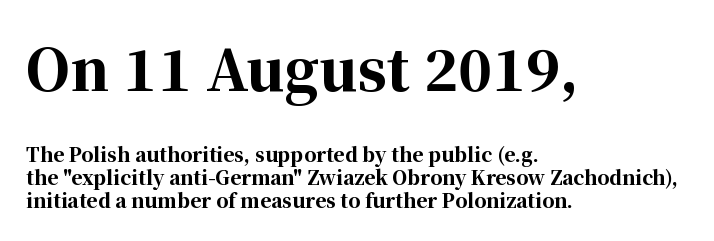
Q: Is the text bold? A: Yes.
Q: Is the text italic (slanted)? A: No, it is upright.
Q: Is the typeface a serif or a sans-serif typeface? A: Serif.
Q: Is the text underlined? A: No.
Q: How is the paragraph aligned? A: Left-aligned.
Q: Is the spacing between letters normal or unusually wide? A: Normal.
Q: Which block of text is set in a larger size, the first (top) or the second (bottom)? A: The first (top) one.
Q: Width (condensed, normal, or wide)? A: Normal.
Q: Stroke contrast? A: High.
Q: x-height? A: Medium.
Q: Monospaced? A: No.
